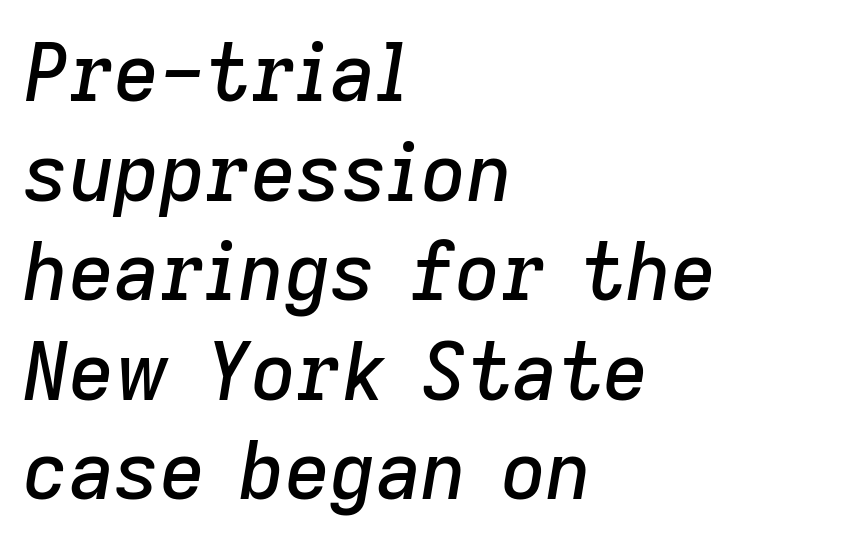
Q: Is the text italic (slanted)? A: Yes, it leans right by about 9 degrees.
Q: Is the text underlined? A: No.
Q: How is the paragraph aligned? A: Left-aligned.
Q: Is the spacing between letters normal or unusually wide? A: Normal.
Q: Is the spacing between lines tight, normal or loose? A: Normal.
Q: Width (condensed, normal, or wide)? A: Normal.
Q: Stroke contrast? A: Low.
Q: x-height? A: Medium.
Q: Monospaced? A: No.
